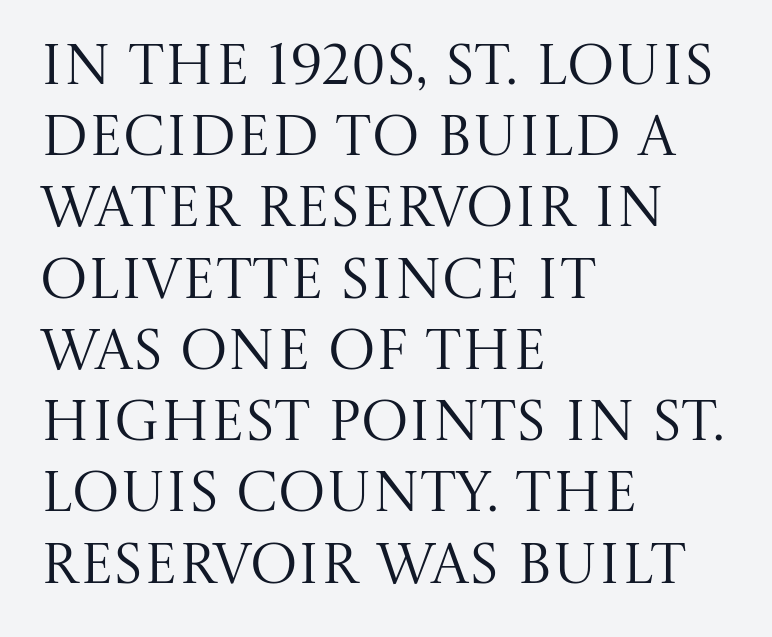
{"serif": "yes", "italic": "no", "bold": "no", "weight": "regular", "width": "normal", "stroke_contrast": "medium", "x_height": "large", "monospaced": "no", "underline": "no", "align": "left", "line_spacing": "normal", "line_spacing_ratio": 1.25, "letter_spacing": "normal", "letter_spacing_em": 0.0, "glyph_px": 57}
